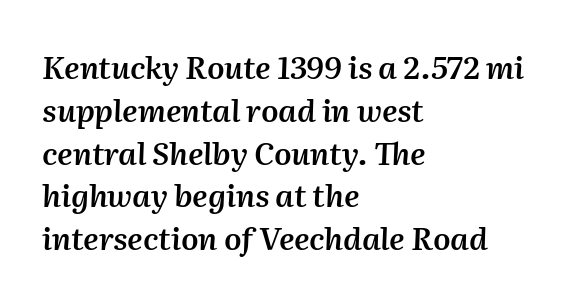
Q: Is the text bold? A: Semi-bold.
Q: Is the text italic (slanted)? A: Yes, it leans right by about 2 degrees.
Q: Is the text underlined? A: No.
Q: How is the paragraph aligned? A: Left-aligned.
Q: Is the spacing between letters normal or unusually wide? A: Normal.
Q: Is the spacing between lines tight, normal or loose? A: Normal.
Q: Width (condensed, normal, or wide)? A: Normal.
Q: Stroke contrast? A: Medium.
Q: x-height? A: Medium.
Q: Monospaced? A: No.
